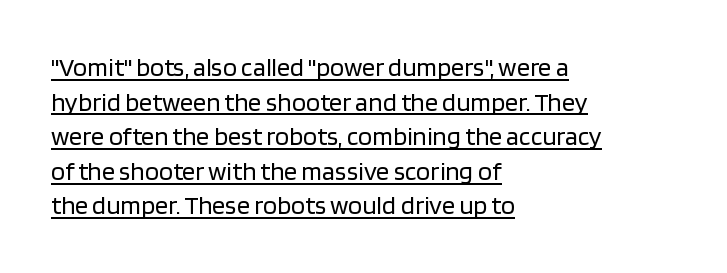
The image shows 26 px text type, upright; set left-aligned, normal line spacing (1.33x), normal letter spacing, underlined.
